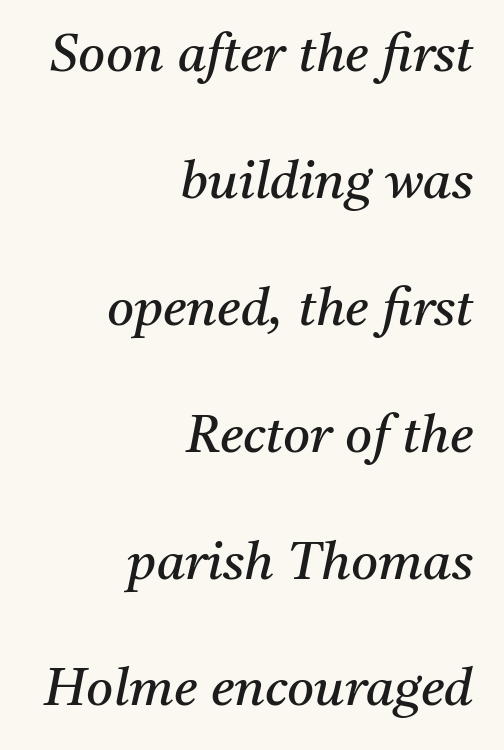
{"serif": "yes", "italic": "yes", "lean": "right", "slant_degrees": 11, "bold": "no", "weight": "regular", "width": "normal", "stroke_contrast": "medium", "x_height": "medium", "monospaced": "no", "underline": "no", "align": "right", "line_spacing": "loose", "line_spacing_ratio": 2.44, "letter_spacing": "normal", "letter_spacing_em": 0.0, "glyph_px": 52}
